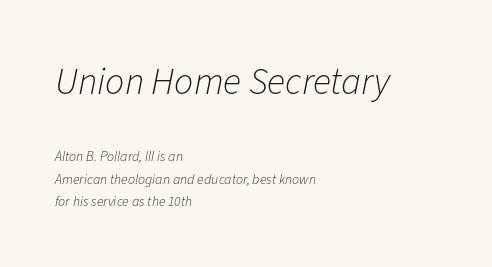
Q: Is the text bold? A: No.
Q: Is the text italic (slanted)? A: Yes, it leans right by about 11 degrees.
Q: Is the text underlined? A: No.
Q: How is the paragraph aligned? A: Left-aligned.
Q: Is the spacing between letters normal or unusually wide? A: Normal.
Q: Is the spacing between lines tight, normal or loose? A: Normal.
Q: Which block of text is set in a larger size, the first (top) or the second (bottom)? A: The first (top) one.
Q: Width (condensed, normal, or wide)? A: Normal.
Q: Stroke contrast? A: Low.
Q: x-height? A: Medium.
Q: Monospaced? A: No.
